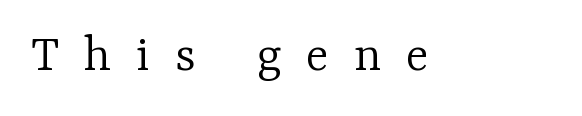
{"serif": "yes", "italic": "no", "bold": "no", "weight": "light", "width": "normal", "stroke_contrast": "low", "x_height": "medium", "monospaced": "no", "underline": "no", "letter_spacing": "wide", "letter_spacing_em": 0.47, "glyph_px": 53}
